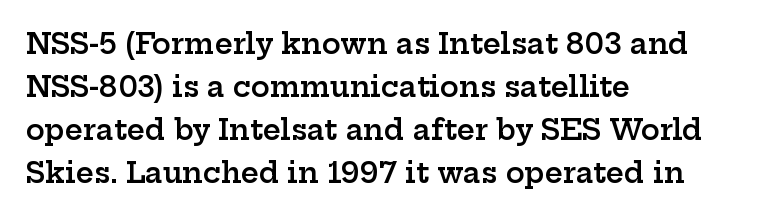
The typography opts for an upright posture over an oblique one. This rendering leaves character spacing at its baseline value. The strokes are fattened partway — semibold, not bold. Here the designer chose a conventional face with non-uniform glyph widths. This sample is left-justified, so line endings fall wherever the words run out. A clean baseline with only descenders dipping below it.
